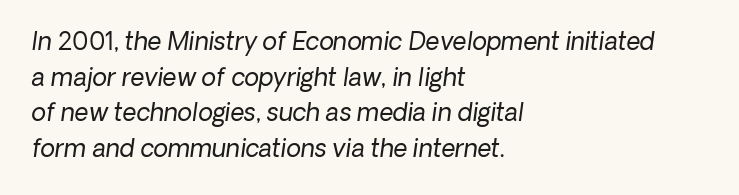
Honestly, the letter spacing is just normal — you wouldn't notice it. Weight: regular or lighter. Casual observation: everything's shoved over to the left. Clear beneath every line of the passage.
